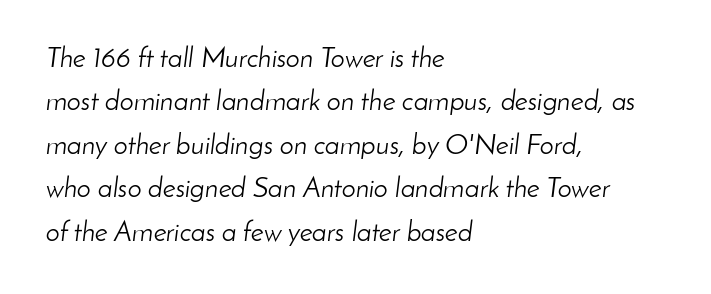
{"italic": "yes", "lean": "right", "slant_degrees": 8, "bold": "no", "weight": "light", "width": "normal", "stroke_contrast": "low", "x_height": "small", "monospaced": "no", "underline": "no", "align": "left", "line_spacing": "normal", "line_spacing_ratio": 1.55, "letter_spacing": "normal", "letter_spacing_em": 0.0, "glyph_px": 28}
